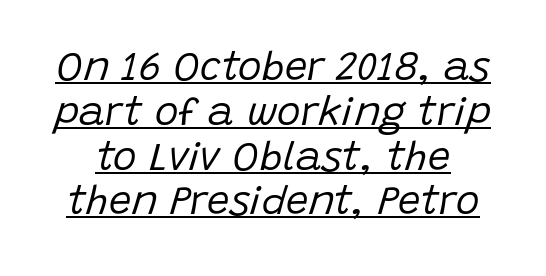
This rendering leaves character spacing at its baseline value. Vertical spacing — tight. Every word sits above its own underline. The text carries the slant typical of an italic or oblique font. Is this a fixed-width face? No — the glyphs have proportional, varying widths. The cut favours lightness, reaching ordinary text weight at its darkest.
